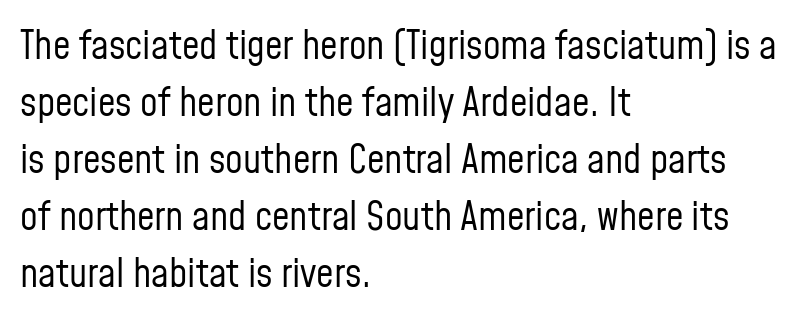
The line-height multiplier appears to be the usual default. Tracking value appears to be zero — textbook default spacing. Descenders hang freely into open space. Varying glyph widths throughout — classic text-font behaviour.
